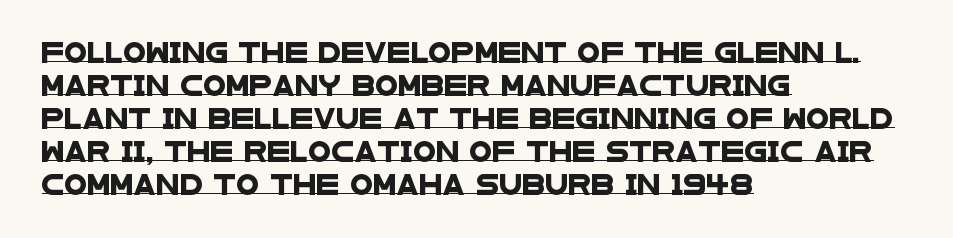
Q: Is the text underlined? A: Yes.
Q: How is the paragraph aligned? A: Left-aligned.
Q: Is the spacing between letters normal or unusually wide? A: Normal.
Q: Is the spacing between lines tight, normal or loose? A: Normal.
